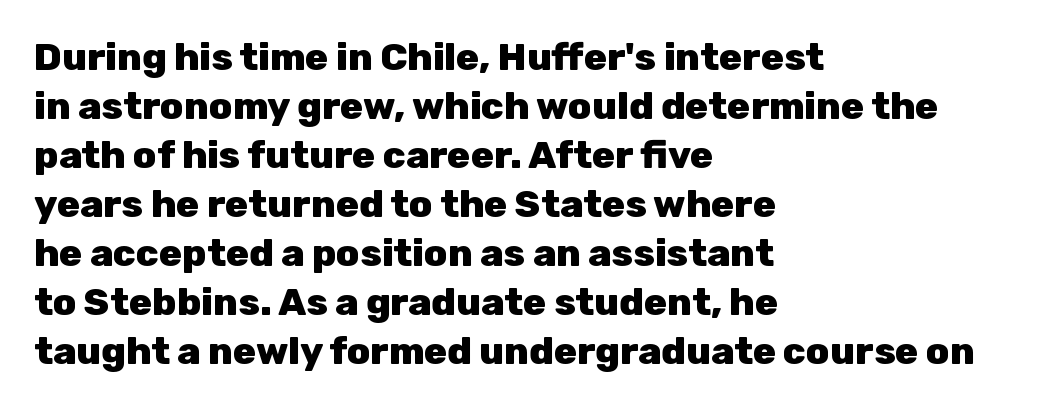
The space between consecutive lines is moderate. Every character sits straight up, as roman type does. Which margin do the lines hug? The left one — the right edge is uneven. Short note: letters normally spaced. Bare-footed words on every line.
